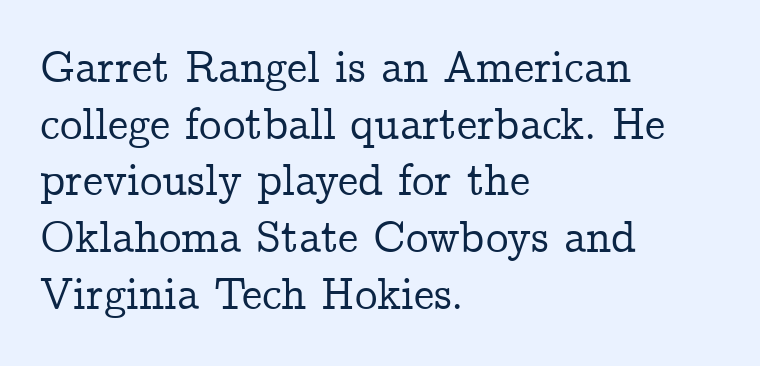
Old-style or modern, the face here clearly has serifs. Line beginnings align vertically; line endings do not. The letters advance in unequal steps, a hallmark of proportional type. Honestly, the letter spacing is just normal — you wouldn't notice it.
